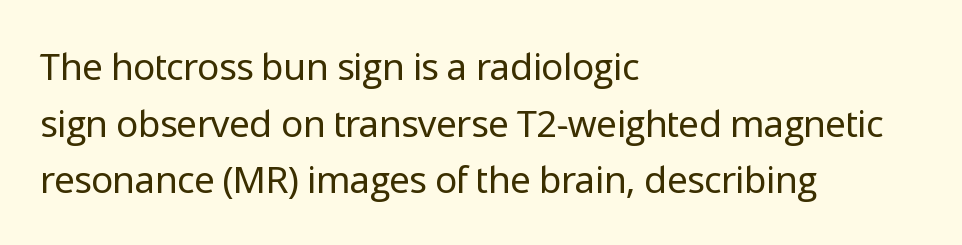
No word sits above an underline. Italic? Not at all — the glyphs are vertical. Note the varied advance widths — an 'i' is clearly narrower than an 'm'. The passage shown is typeset with a sans-serif family. Between one letter and the next there's only the usual sliver of space.
